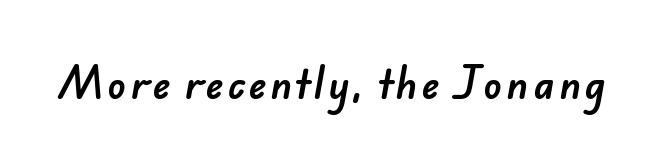
Q: Is the typeface a serif or a sans-serif typeface? A: Sans-serif.
Q: Is the text underlined? A: No.
Q: Width (condensed, normal, or wide)? A: Normal.
Q: Stroke contrast? A: Low.
Q: x-height? A: Small.
Q: Monospaced? A: No.
